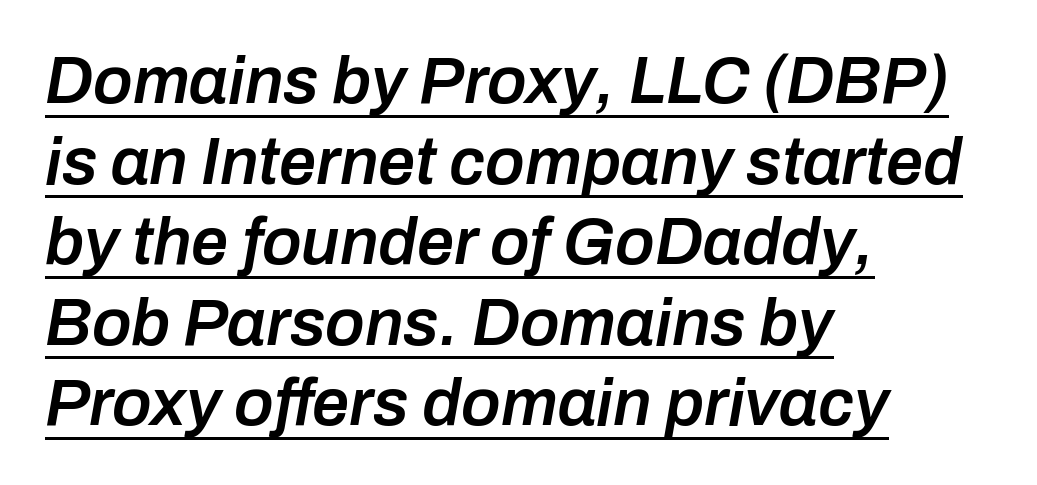
{"italic": "yes", "lean": "right", "slant_degrees": 10, "bold": "semi", "weight": "semibold", "width": "normal", "stroke_contrast": "low", "x_height": "medium", "monospaced": "no", "underline": "yes", "align": "left", "line_spacing_ratio": 1.22, "letter_spacing": "normal", "letter_spacing_em": 0.0, "glyph_px": 66}
